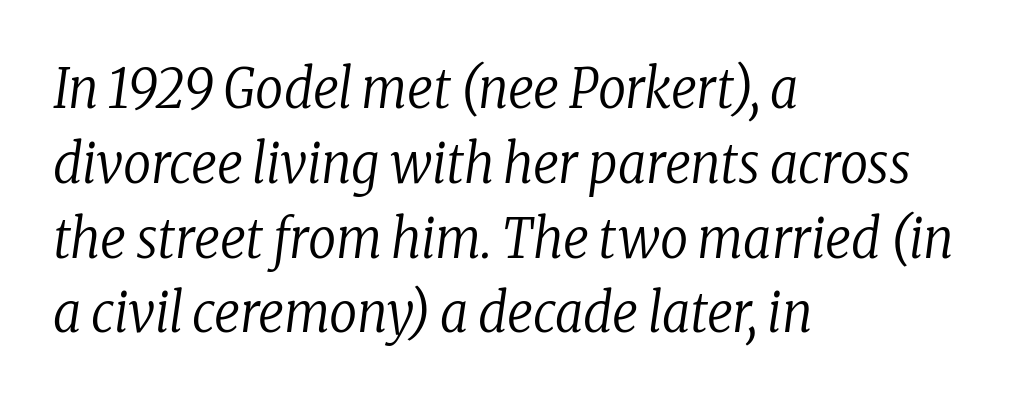
{"serif": "yes", "italic": "yes", "lean": "right", "slant_degrees": 8, "bold": "no", "weight": "regular", "width": "condensed", "stroke_contrast": "low", "x_height": "medium", "monospaced": "no", "underline": "no", "align": "left", "line_spacing": "normal", "line_spacing_ratio": 1.36, "letter_spacing": "normal", "letter_spacing_em": 0.0, "glyph_px": 55}
